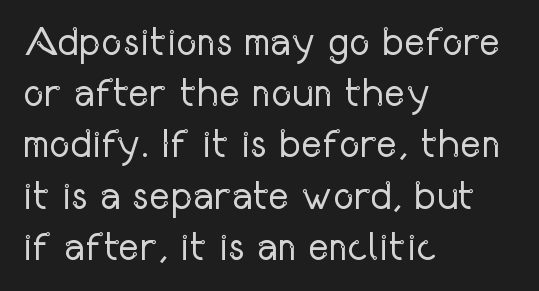
{"serif": "no", "italic": "no", "bold": "no", "weight": "regular", "width": "condensed", "stroke_contrast": "low", "x_height": "medium", "monospaced": "no", "underline": "no", "align": "left", "line_spacing": "normal", "line_spacing_ratio": 1.28, "letter_spacing": "normal", "letter_spacing_em": 0.0, "glyph_px": 40}
